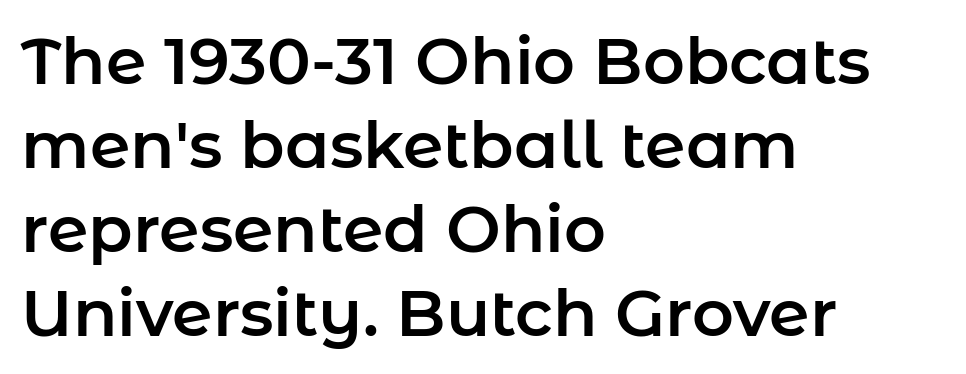
The image shows 65 px sans-serif type, upright; set left-aligned, normal line spacing (1.29x), normal letter spacing, not underlined; low stroke contrast and a medium x-height.
